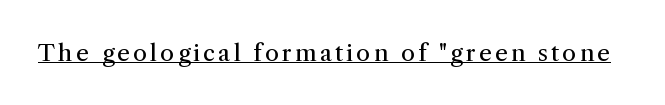
{"italic": "no", "bold": "no", "underline": "yes", "glyph_px": 23}
